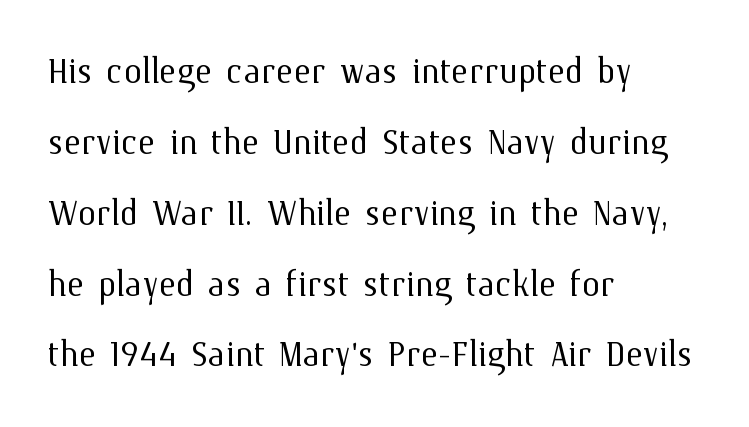
Stroke thickness stays within the range of a standard reading face or lighter. This sample uses an upright cut, with every glyph sitting square on the baseline. Unmarked baselines from the first word to the last. Nothing unusual about the tracking: characters are spaced as the font intends. In CSS terms this would be text-align: left.
